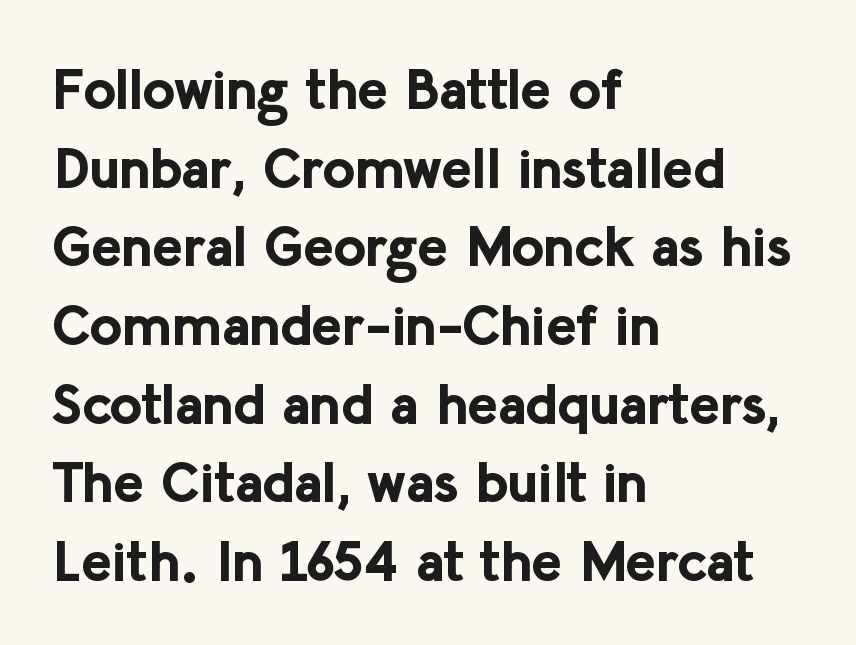
{"serif": "no", "italic": "no", "bold": "yes", "weight": "bold", "width": "normal", "stroke_contrast": "low", "x_height": "medium", "monospaced": "no", "underline": "no", "align": "left", "line_spacing": "normal", "line_spacing_ratio": 1.38, "letter_spacing": "normal", "letter_spacing_em": 0.0, "glyph_px": 57}
